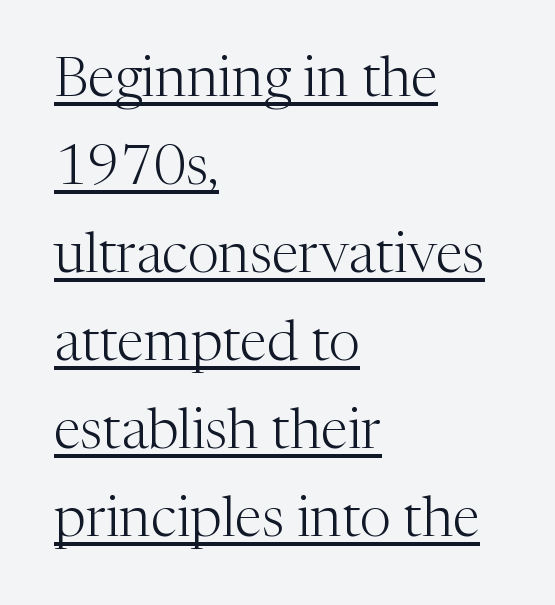
How would I describe the line gaps? Plain and ordinary. Each letter keeps its own natural width here, so spacing adapts to shape. Nothing unusual about the tracking: characters are spaced as the font intends. Emphasis is given by a line drawn under the lettering.
